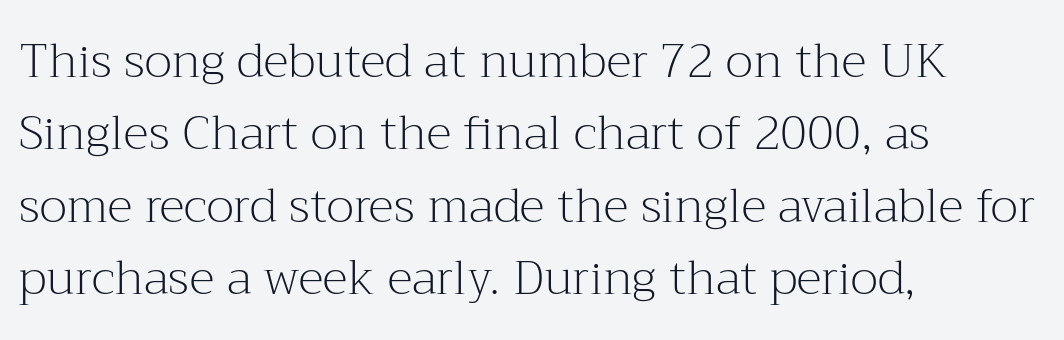
{"serif": "yes", "italic": "no", "bold": "no", "weight": "light", "width": "normal", "stroke_contrast": "medium", "x_height": "medium", "monospaced": "no", "underline": "no", "align": "left", "line_spacing": "normal", "line_spacing_ratio": 1.51, "letter_spacing": "normal", "letter_spacing_em": 0.0, "glyph_px": 48}
